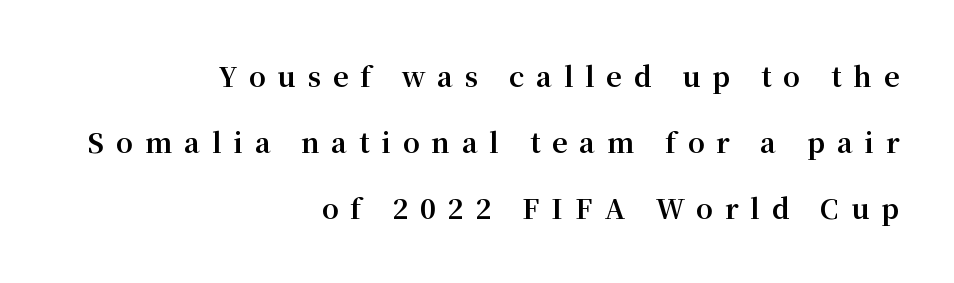
Strong, thick strokes mark this as bold type. It's the straight-up-and-down kind of type. Quick note: underline off. Reading down the column, the eye jumps a long way to each next line. Does the copy run flush right? Yes — the right margin is perfectly even.
